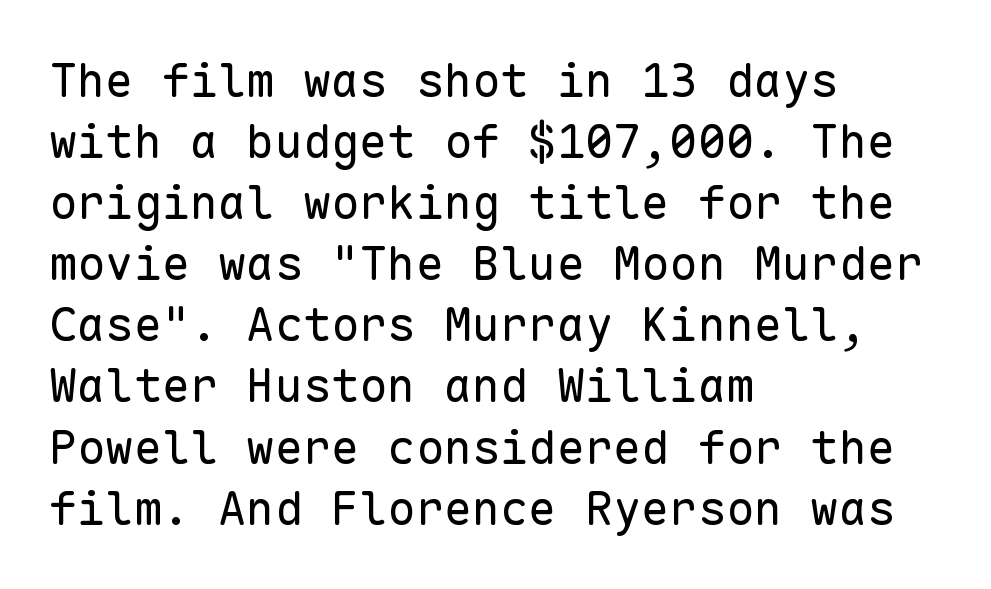
Q: Is the text bold? A: No.
Q: Is the text italic (slanted)? A: No, it is upright.
Q: Is the typeface a serif or a sans-serif typeface? A: Sans-serif.
Q: Is the text underlined? A: No.
Q: How is the paragraph aligned? A: Left-aligned.
Q: Is the spacing between letters normal or unusually wide? A: Normal.
Q: Is the spacing between lines tight, normal or loose? A: Normal.
Q: Width (condensed, normal, or wide)? A: Normal.
Q: Stroke contrast? A: Low.
Q: x-height? A: Medium.
Q: Monospaced? A: Yes.
